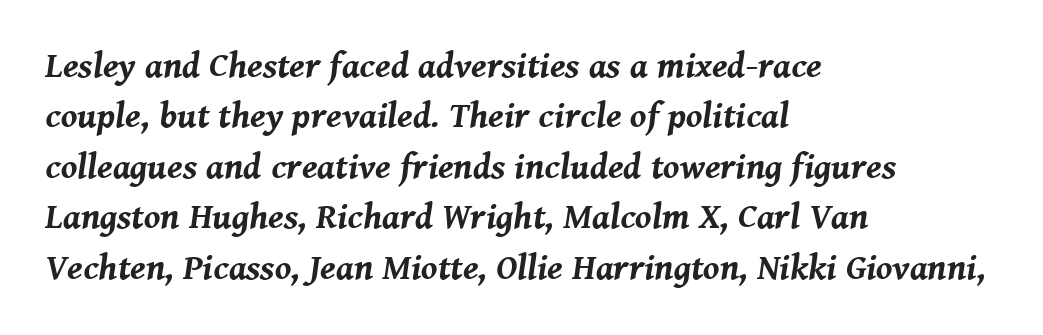
{"italic": "yes", "lean": "right", "slant_degrees": 8, "bold": "yes", "weight": "bold", "width": "normal", "stroke_contrast": "medium", "x_height": "medium", "monospaced": "no", "underline": "no", "align": "left", "line_spacing": "normal", "line_spacing_ratio": 1.4, "letter_spacing": "normal", "letter_spacing_em": 0.0, "glyph_px": 36}
